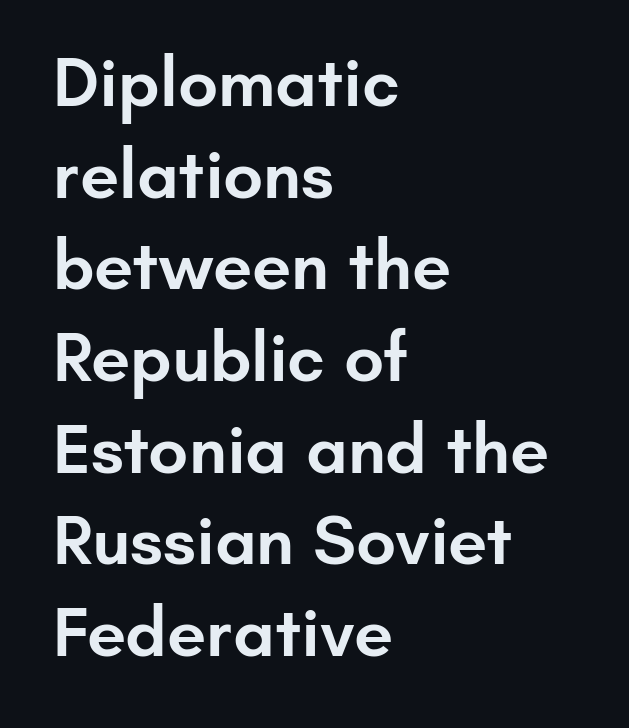
Q: Is the text bold? A: Semi-bold.
Q: Is the text italic (slanted)? A: No, it is upright.
Q: Is the typeface a serif or a sans-serif typeface? A: Sans-serif.
Q: Is the text underlined? A: No.
Q: How is the paragraph aligned? A: Left-aligned.
Q: Is the spacing between letters normal or unusually wide? A: Normal.
Q: Is the spacing between lines tight, normal or loose? A: Normal.
Q: Width (condensed, normal, or wide)? A: Normal.
Q: Stroke contrast? A: Low.
Q: x-height? A: Small.
Q: Monospaced? A: No.
